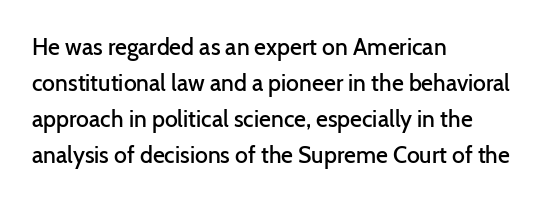
The image shows 23 px text type, upright; set left-aligned, normal line spacing (1.57x), normal letter spacing, not underlined.
